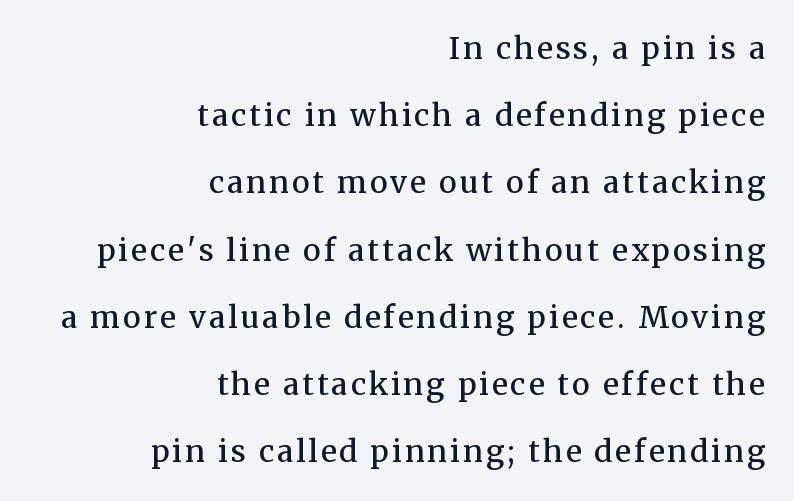
Q: Is the text bold? A: Semi-bold.
Q: Is the text italic (slanted)? A: No, it is upright.
Q: Is the typeface a serif or a sans-serif typeface? A: Serif.
Q: Is the text underlined? A: No.
Q: How is the paragraph aligned? A: Right-aligned.
Q: Is the spacing between lines tight, normal or loose? A: Loose.
Q: Width (condensed, normal, or wide)? A: Normal.
Q: Stroke contrast? A: Medium.
Q: x-height? A: Medium.
Q: Monospaced? A: No.
